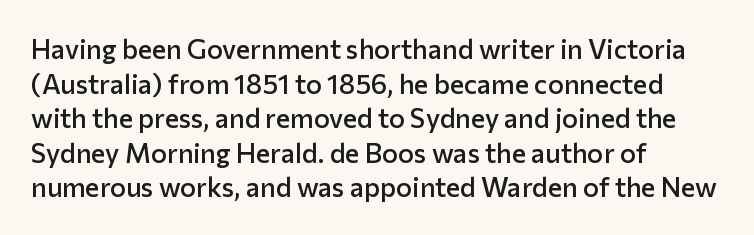
The image shows 27 px text type, upright; set left-aligned, normal line spacing (1.28x), normal letter spacing, not underlined.
